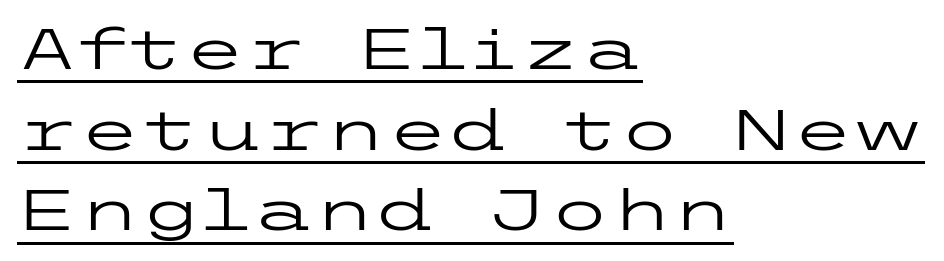
{"serif": "no", "italic": "no", "bold": "no", "weight": "regular", "width": "wide", "stroke_contrast": "low", "x_height": "medium", "underline": "yes", "align": "left", "line_spacing": "normal", "line_spacing_ratio": 1.44, "letter_spacing": "normal", "letter_spacing_em": 0.0, "glyph_px": 56}
